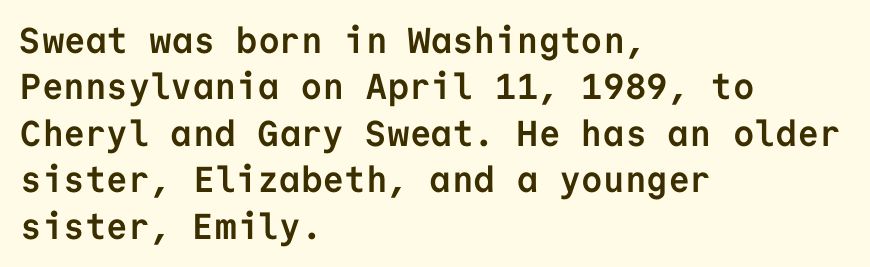
Q: Is the text bold? A: Yes.
Q: Is the text italic (slanted)? A: No, it is upright.
Q: Is the typeface a serif or a sans-serif typeface? A: Sans-serif.
Q: Is the text underlined? A: No.
Q: How is the paragraph aligned? A: Left-aligned.
Q: Is the spacing between letters normal or unusually wide? A: Normal.
Q: Is the spacing between lines tight, normal or loose? A: Normal.
Q: Width (condensed, normal, or wide)? A: Normal.
Q: Stroke contrast? A: Low.
Q: x-height? A: Medium.
Q: Monospaced? A: Yes.
